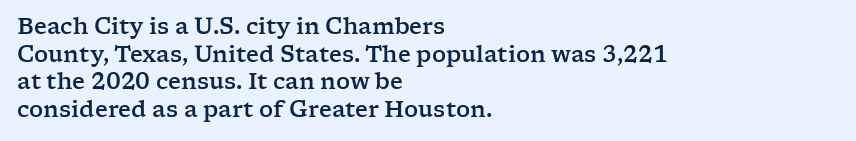
{"italic": "no", "underline": "no", "align": "left", "line_spacing": "normal", "line_spacing_ratio": 1.26, "letter_spacing": "normal", "letter_spacing_em": 0.0, "glyph_px": 22}
